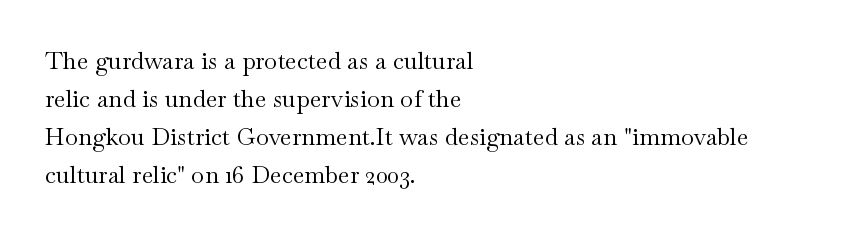
Is there much room between lines? A standard amount, neither cramped nor airy. A roman cut, with each character standing at attention. How are the letters spaced? Ordinarily, with no added tracking. This rendering features lettering with no underline. The paragraph shown leans on its left margin. The weight tops out at a normal text grade.
